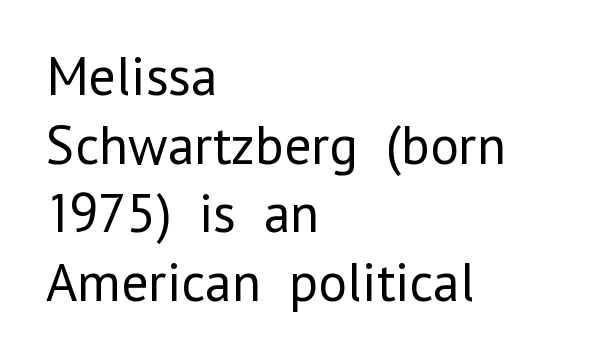
{"serif": "no", "italic": "no", "bold": "no", "weight": "regular", "width": "normal", "stroke_contrast": "low", "x_height": "medium", "monospaced": "no", "underline": "no", "align": "left", "line_spacing": "normal", "line_spacing_ratio": 1.25, "letter_spacing": "normal", "letter_spacing_em": 0.0, "glyph_px": 55}
